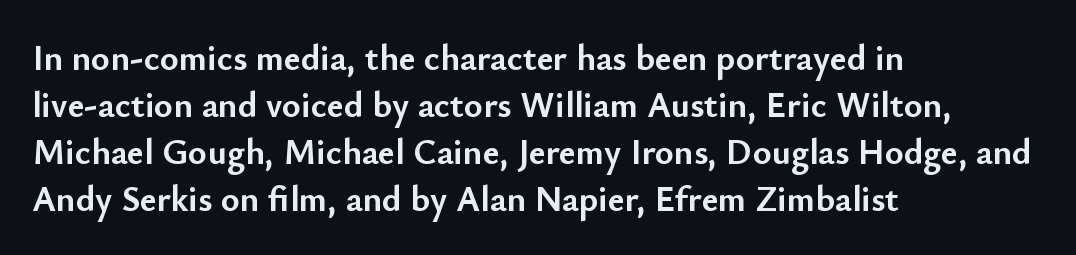
The compositor pushed each line to the left boundary. Every stem runs plumb, perpendicular to the baseline. Observe the absence of serifs on each vertical stroke in this sample. As a designer I'd log this as weight 700, bold. Is the letter spacing exaggerated? No — it looks like the ordinary default.
